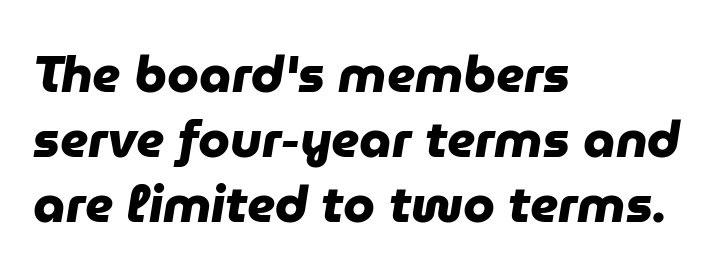
The image shows 51 px heavy sans-serif type; set left-aligned, normal line spacing (1.27x), normal letter spacing, not underlined; low stroke contrast and a medium x-height.
